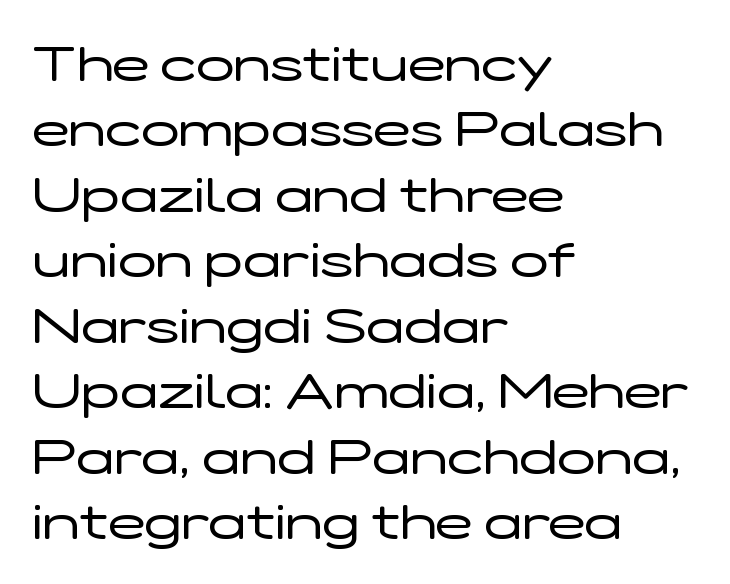
{"serif": "no", "italic": "no", "bold": "no", "weight": "regular", "width": "wide", "stroke_contrast": "low", "x_height": "medium", "monospaced": "no", "underline": "no", "align": "left", "line_spacing": "normal", "line_spacing_ratio": 1.31, "letter_spacing": "normal", "letter_spacing_em": 0.0, "glyph_px": 50}
